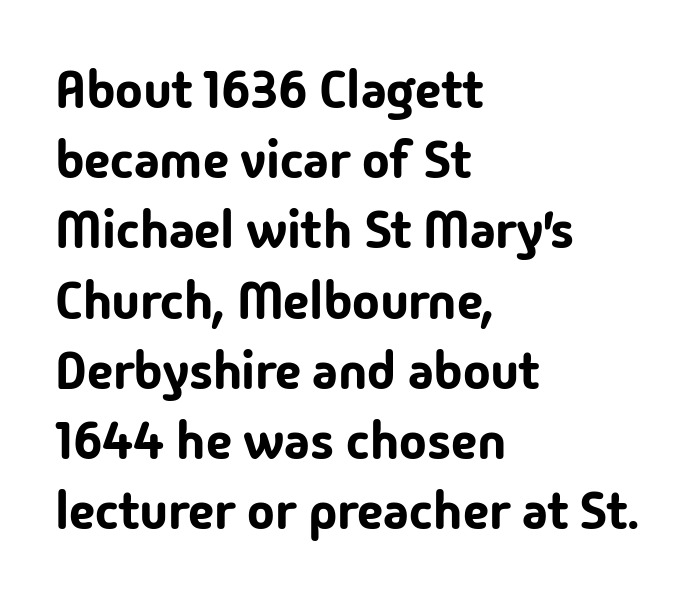
This sample has the flowing, uneven cadence of proportional lettering. Serifs: no, the terminals of the letterforms are clean. One-word summary of the alignment: left. Rule under the text: the space is simply empty. Ascenders rise straight up at ninety degrees.
